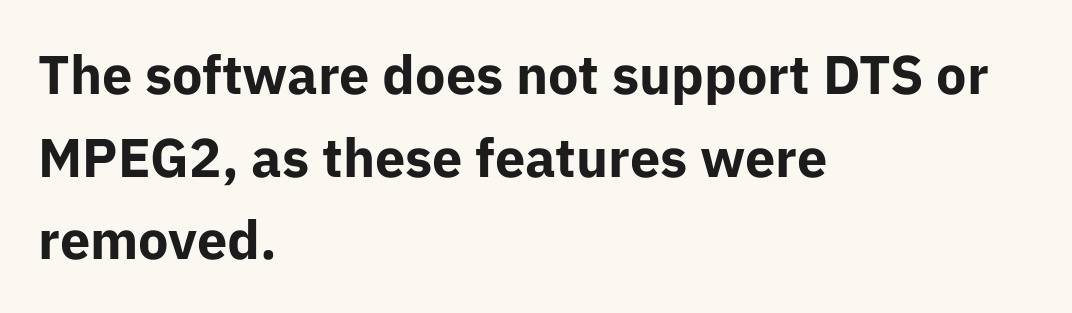
The image shows 54 px bold sans-serif type, upright; set left-aligned, normal line spacing (1.53x), normal letter spacing, not underlined; low stroke contrast and a medium x-height.
